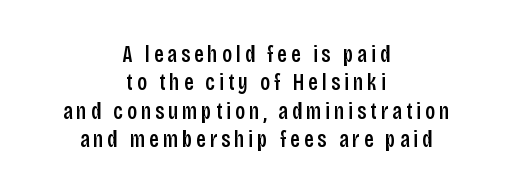
The glyphs have the mass of a demibold cut, below bold. Quick note: not italic, upright. The rag falls on both sides of this text block equally. Check the space under the baseline: it is left empty.
